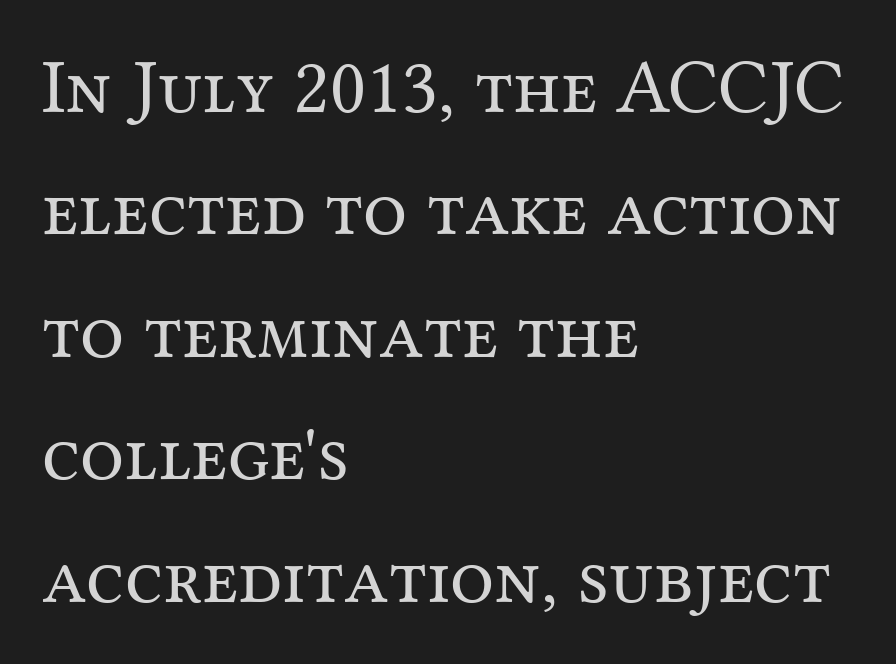
Q: Is the text bold? A: No.
Q: Is the text italic (slanted)? A: No, it is upright.
Q: Is the typeface a serif or a sans-serif typeface? A: Serif.
Q: Is the text underlined? A: No.
Q: How is the paragraph aligned? A: Left-aligned.
Q: Is the spacing between letters normal or unusually wide? A: Normal.
Q: Is the spacing between lines tight, normal or loose? A: Normal.
Q: Width (condensed, normal, or wide)? A: Normal.
Q: Stroke contrast? A: Medium.
Q: x-height? A: Medium.
Q: Monospaced? A: No.
